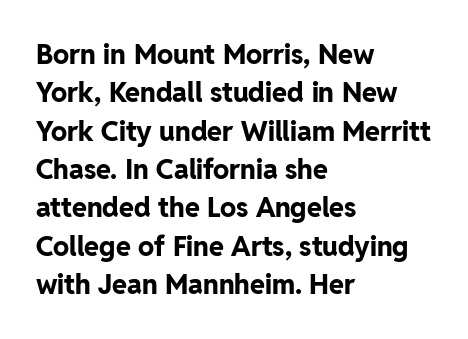
Q: Is the text bold? A: Yes.
Q: Is the text italic (slanted)? A: No, it is upright.
Q: Is the text underlined? A: No.
Q: How is the paragraph aligned? A: Left-aligned.
Q: Is the spacing between letters normal or unusually wide? A: Normal.
Q: Is the spacing between lines tight, normal or loose? A: Normal.
